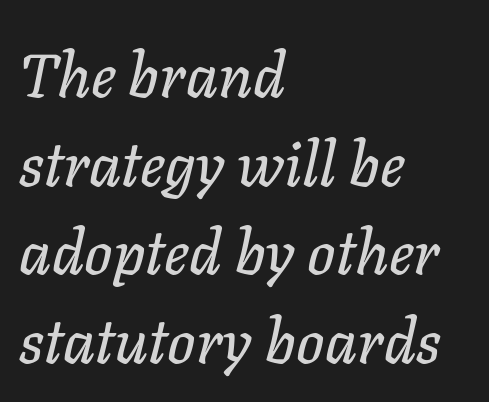
{"italic": "yes", "lean": "right", "slant_degrees": 11, "width": "normal", "stroke_contrast": "low", "x_height": "medium", "monospaced": "no", "underline": "no", "align": "left", "line_spacing": "normal", "line_spacing_ratio": 1.43, "letter_spacing": "normal", "letter_spacing_em": 0.0, "glyph_px": 62}
